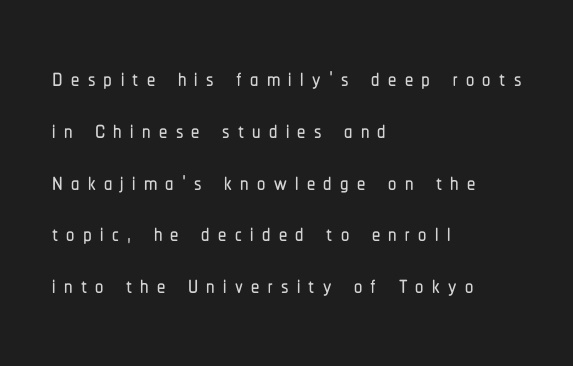
Q: Is the text italic (slanted)? A: No, it is upright.
Q: Is the typeface a serif or a sans-serif typeface? A: Sans-serif.
Q: Is the text underlined? A: No.
Q: How is the paragraph aligned? A: Left-aligned.
Q: Is the spacing between letters normal or unusually wide? A: Unusually wide.
Q: Is the spacing between lines tight, normal or loose? A: Normal.
Q: Width (condensed, normal, or wide)? A: Condensed.
Q: Stroke contrast? A: Low.
Q: x-height? A: Medium.
Q: Monospaced? A: No.
